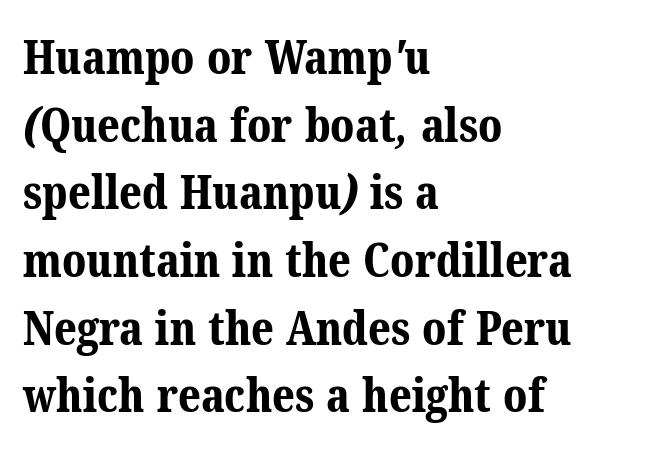
The image shows 47 px bold serif type; set left-aligned, normal line spacing (1.44x), normal letter spacing, not underlined; medium stroke contrast and a medium x-height.
